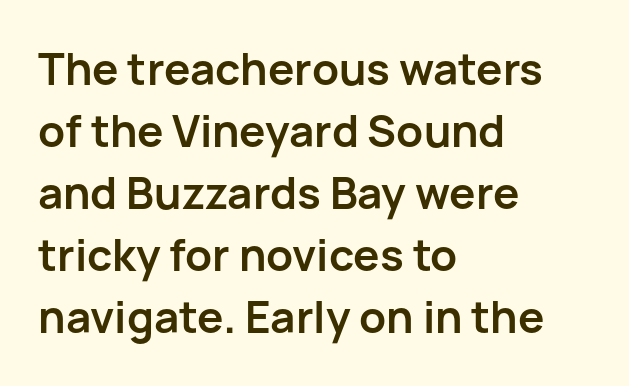
Does the copy run flush right? No — it runs flush left. Letter spacing: default. No word sits above an underline. Do the letters lean? They stand straight. Leading: standard. Students, this is bold: see how much ink each stroke carries.
